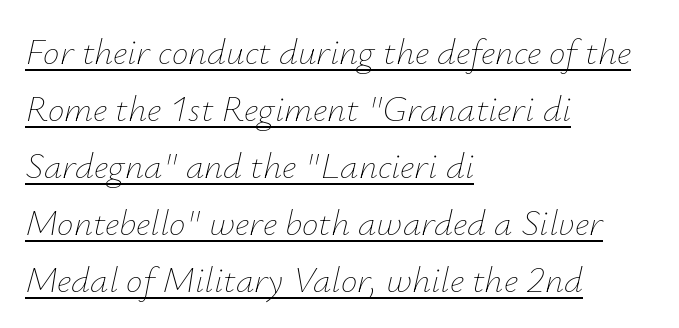
{"italic": "yes", "lean": "right", "slant_degrees": 12, "bold": "no", "weight": "thin", "width": "normal", "stroke_contrast": "low", "x_height": "small", "monospaced": "no", "underline": "yes", "align": "left", "line_spacing": "normal", "line_spacing_ratio": 1.54, "letter_spacing": "normal", "letter_spacing_em": 0.0, "glyph_px": 37}
